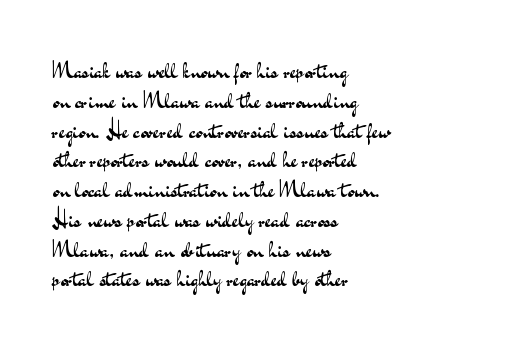
The image shows 24 px text type; set left-aligned, line spacing 1.24x, normal letter spacing, not underlined.
